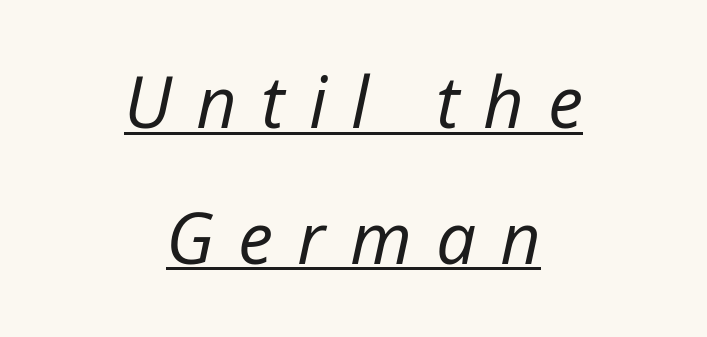
{"italic": "yes", "lean": "right", "slant_degrees": 12, "bold": "no", "weight": "regular", "width": "normal", "stroke_contrast": "low", "x_height": "medium", "monospaced": "no", "underline": "yes", "align": "center", "line_spacing": "loose", "line_spacing_ratio": 1.91, "letter_spacing": "wide", "letter_spacing_em": 0.34, "glyph_px": 71}
